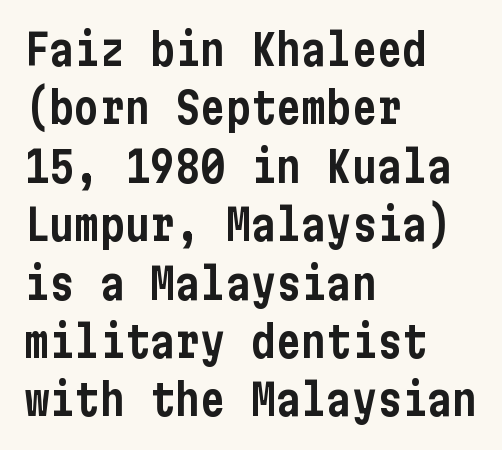
The image shows 42 px condensed sans-serif type, upright; set left-aligned, normal line spacing (1.39x), normal letter spacing, not underlined; low stroke contrast and a medium x-height.
